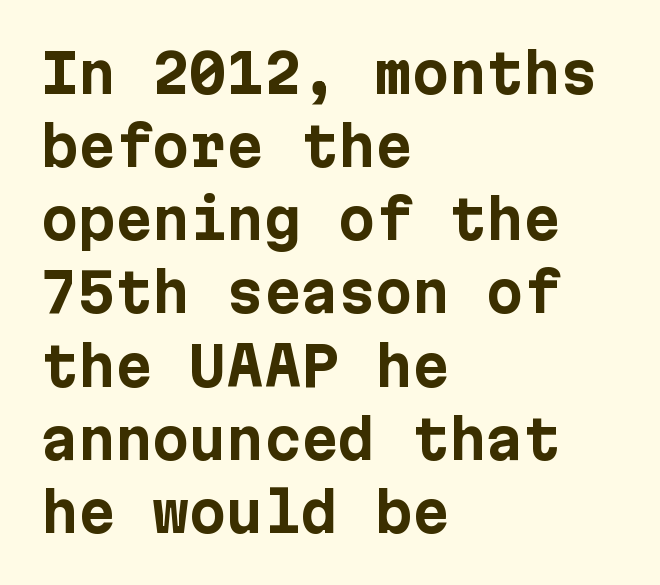
The image shows 53 px bold sans-serif type, upright; set left-aligned, normal line spacing (1.38x), normal letter spacing, not underlined; low stroke contrast and a medium x-height.
